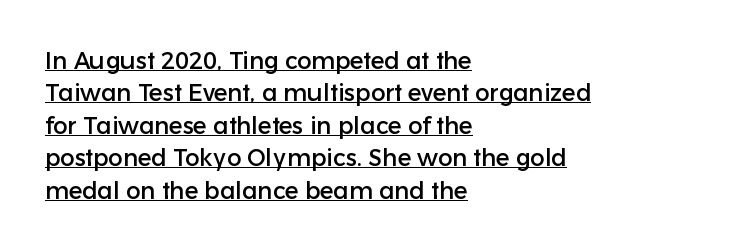
The lines sit at an ordinary, default distance from one another. This rendering leaves character spacing at its baseline value. Underlined type. Tall strokes in this sample are plumb rather than angled.
